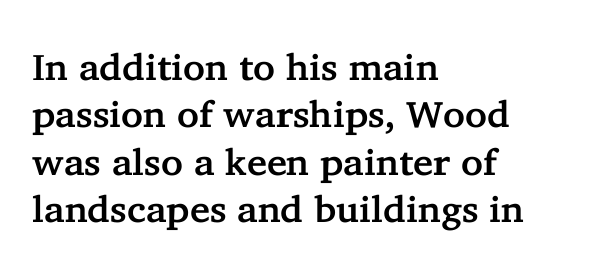
{"serif": "yes", "italic": "no", "width": "normal", "stroke_contrast": "low", "x_height": "medium", "monospaced": "no", "underline": "no", "align": "left", "line_spacing": "normal", "line_spacing_ratio": 1.28, "letter_spacing": "normal", "letter_spacing_em": 0.0, "glyph_px": 37}
